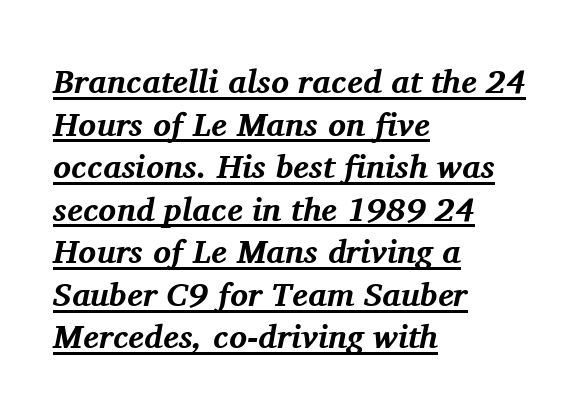
Q: Is the text bold? A: Yes.
Q: Is the text italic (slanted)? A: Yes, it leans right by about 11 degrees.
Q: Is the typeface a serif or a sans-serif typeface? A: Serif.
Q: Is the text underlined? A: Yes.
Q: How is the paragraph aligned? A: Left-aligned.
Q: Is the spacing between letters normal or unusually wide? A: Normal.
Q: Is the spacing between lines tight, normal or loose? A: Normal.
Q: Width (condensed, normal, or wide)? A: Normal.
Q: Stroke contrast? A: Medium.
Q: x-height? A: Medium.
Q: Monospaced? A: No.
